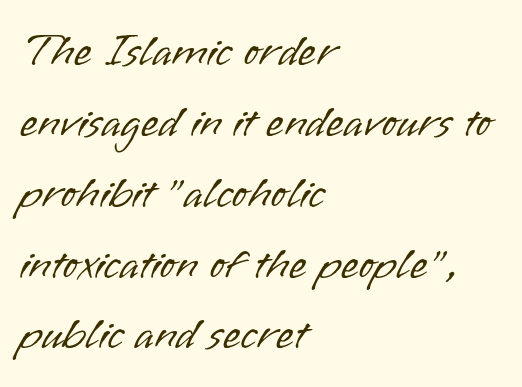
Q: Is the text bold? A: No.
Q: Is the text italic (slanted)? A: Yes.
Q: Is the typeface a serif or a sans-serif typeface? A: Sans-serif.
Q: Is the text underlined? A: No.
Q: How is the paragraph aligned? A: Left-aligned.
Q: Is the spacing between letters normal or unusually wide? A: Normal.
Q: Is the spacing between lines tight, normal or loose? A: Normal.
Q: Width (condensed, normal, or wide)? A: Normal.
Q: Stroke contrast? A: Low.
Q: x-height? A: Small.
Q: Monospaced? A: No.
